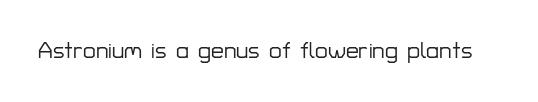
Q: Is the text italic (slanted)? A: No, it is upright.
Q: Is the text underlined? A: No.
Q: Is the spacing between letters normal or unusually wide? A: Normal.
